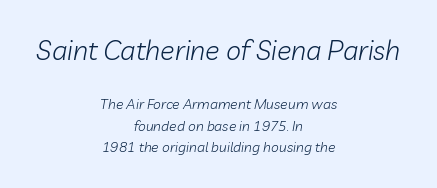
Q: Is the text bold? A: No.
Q: Is the text italic (slanted)? A: Yes, it leans right by about 10 degrees.
Q: Is the text underlined? A: No.
Q: How is the paragraph aligned? A: Centered.
Q: Is the spacing between letters normal or unusually wide? A: Normal.
Q: Is the spacing between lines tight, normal or loose? A: Normal.
Q: Which block of text is set in a larger size, the first (top) or the second (bottom)? A: The first (top) one.
